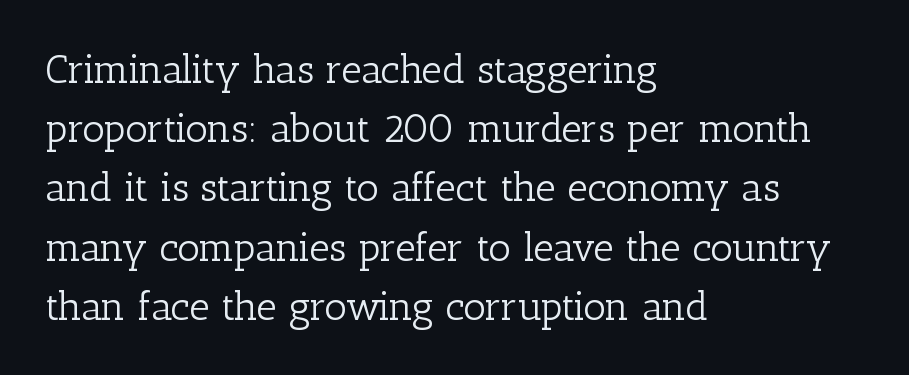
{"serif": "yes", "italic": "no", "bold": "no", "weight": "light", "width": "normal", "stroke_contrast": "low", "x_height": "medium", "monospaced": "no", "underline": "no", "align": "left", "line_spacing": "normal", "line_spacing_ratio": 1.48, "letter_spacing": "normal", "letter_spacing_em": 0.0, "glyph_px": 40}
